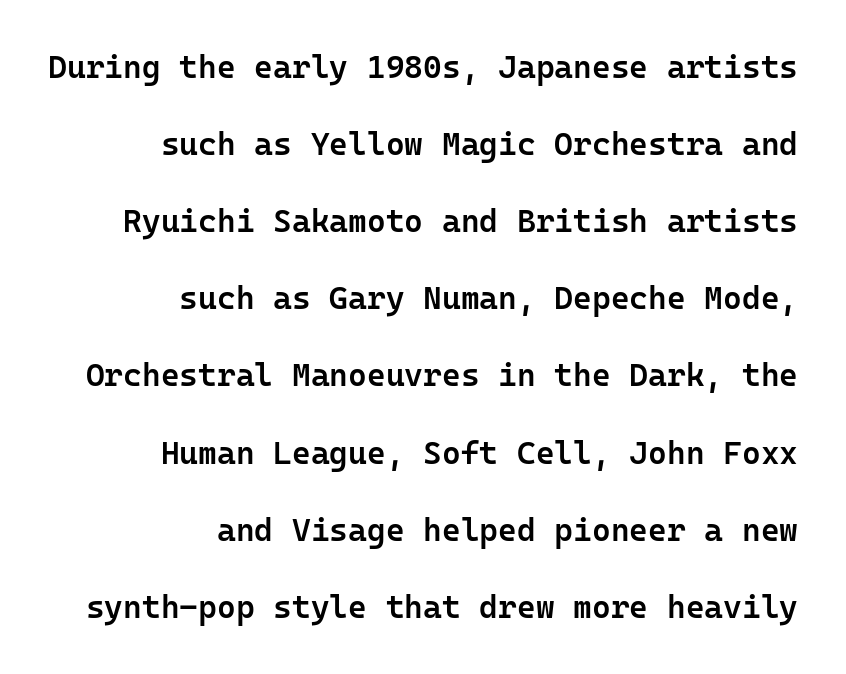
Q: Is the text bold? A: Semi-bold.
Q: Is the text italic (slanted)? A: No, it is upright.
Q: Is the typeface a serif or a sans-serif typeface? A: Sans-serif.
Q: Is the text underlined? A: No.
Q: How is the paragraph aligned? A: Right-aligned.
Q: Is the spacing between letters normal or unusually wide? A: Normal.
Q: Is the spacing between lines tight, normal or loose? A: Loose.
Q: Width (condensed, normal, or wide)? A: Normal.
Q: Stroke contrast? A: Low.
Q: x-height? A: Medium.
Q: Monospaced? A: Yes.
